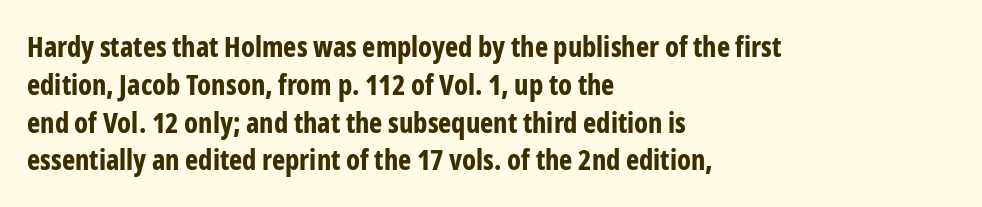
The image shows 28 px bold, condensed sans-serif type, upright; set left-aligned, normal line spacing (1.35x), normal letter spacing, not underlined; low stroke contrast and a medium x-height.
